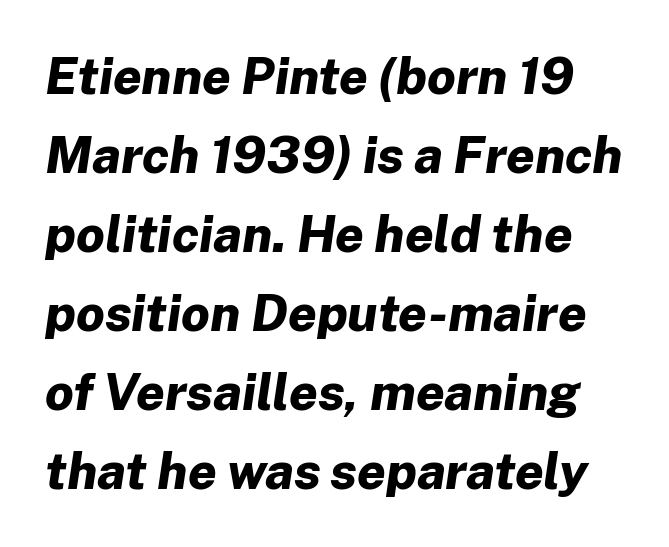
{"italic": "yes", "lean": "right", "slant_degrees": 8, "bold": "yes", "weight": "bold", "width": "normal", "stroke_contrast": "low", "x_height": "medium", "monospaced": "no", "underline": "no", "line_spacing": "normal", "line_spacing_ratio": 1.55, "letter_spacing": "normal", "letter_spacing_em": 0.0, "glyph_px": 51}
